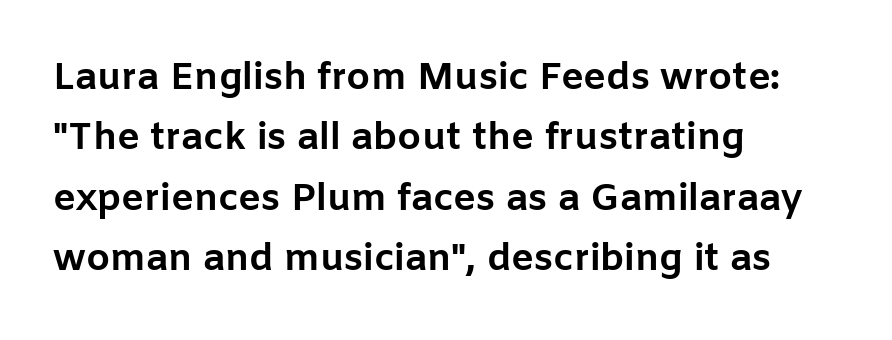
The image shows 38 px bold sans-serif type, upright; set left-aligned, normal line spacing (1.59x), normal letter spacing, not underlined; low stroke contrast and a medium x-height.
